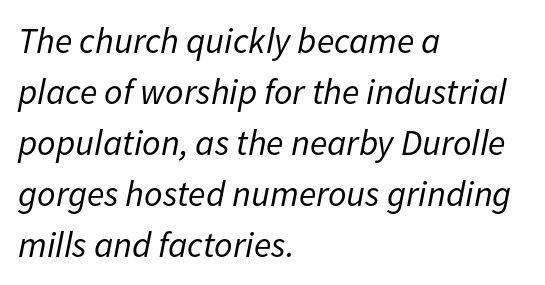
The image shows 36 px regular-weight type, italic (leaning right); set left-aligned, normal line spacing (1.42x), normal letter spacing, not underlined; low stroke contrast and a medium x-height.
